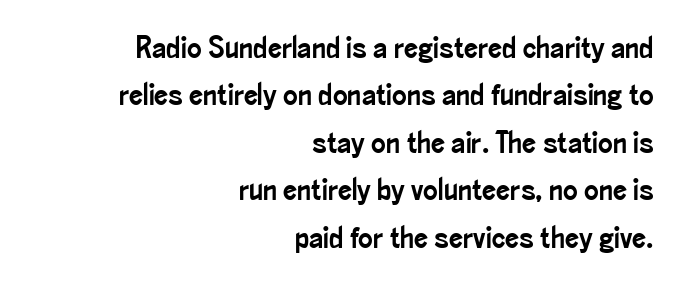
The image shows 31 px condensed sans-serif type, upright; set right-aligned, normal line spacing (1.53x), normal letter spacing, not underlined; low stroke contrast and a small x-height.
